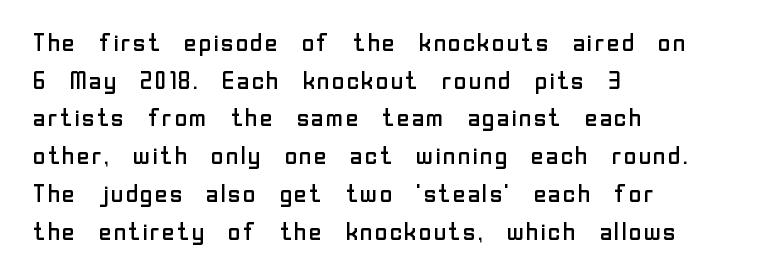
The image shows 25 px text type, upright; set left-aligned, normal line spacing (1.51x), normal letter spacing, not underlined.
